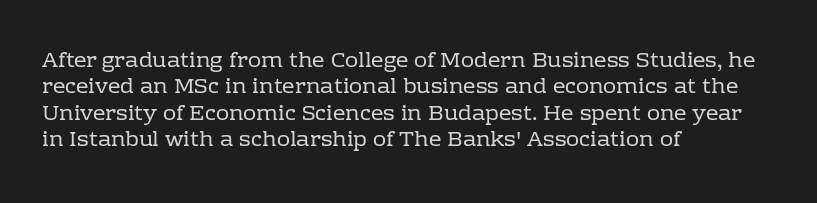
Q: Is the text bold? A: No.
Q: Is the text italic (slanted)? A: No, it is upright.
Q: Is the text underlined? A: No.
Q: How is the paragraph aligned? A: Left-aligned.
Q: Is the spacing between letters normal or unusually wide? A: Normal.
